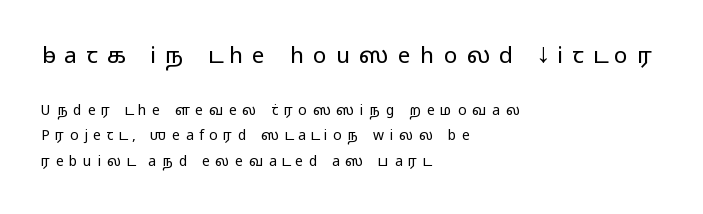
Q: Is the text bold? A: No.
Q: Is the text italic (slanted)? A: No, it is upright.
Q: Is the text underlined? A: No.
Q: How is the paragraph aligned? A: Left-aligned.
Q: Is the spacing between letters normal or unusually wide? A: Unusually wide.
Q: Which block of text is set in a larger size, the first (top) or the second (bottom)? A: The first (top) one.
